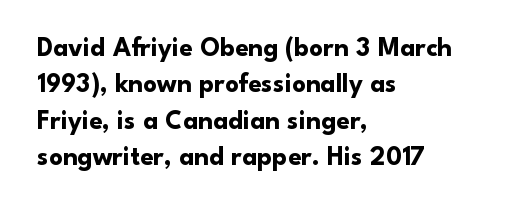
The lettering stays uniformly vertical, giving the passage a roman look. Letters rest on an invisible, unmarked baseline. This block has exactly the height ordinary leading produces. Spacing between characters is what you'd get straight out of the box. Notice how thick the strokes are: this is what a full bold looks like.
